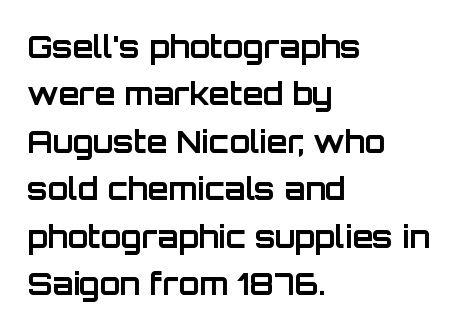
Nope, no serifs anywhere on these letters. Each row of text sits above clean, open space. Chunky letters — that's bold for sure. If you drew a line through each stem, it would be perfectly vertical. A typesetter would call this leading conventional body-copy spacing. In CSS terms this would be text-align: left.
